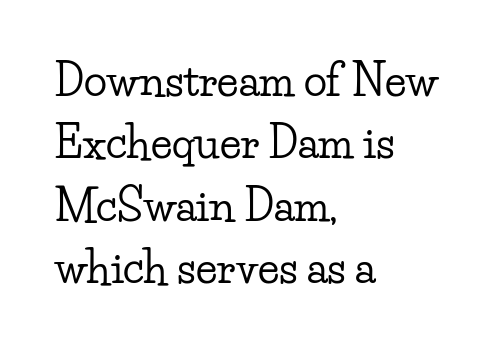
{"serif": "yes", "italic": "no", "width": "wide", "stroke_contrast": "low", "x_height": "small", "monospaced": "no", "underline": "no", "align": "left", "line_spacing": "normal", "line_spacing_ratio": 1.45, "letter_spacing": "normal", "letter_spacing_em": 0.0, "glyph_px": 43}
